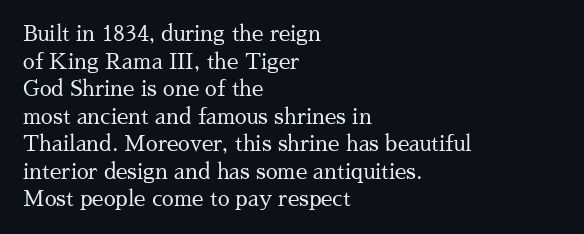
Teacher's note: observe the even left margin — that is flush-left alignment. The line texture is even and compact thanks to regular tracking. The lettering stays uniformly vertical, giving the passage a roman look. The baseline area is clear.
